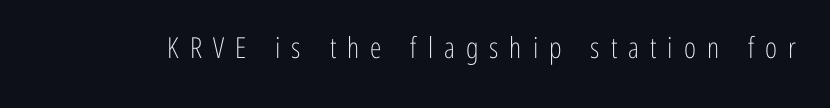
Q: Is the text bold? A: No.
Q: Is the text italic (slanted)? A: No, it is upright.
Q: Is the typeface a serif or a sans-serif typeface? A: Sans-serif.
Q: Is the text underlined? A: No.
Q: Is the spacing between letters normal or unusually wide? A: Unusually wide.
Q: Width (condensed, normal, or wide)? A: Condensed.
Q: Stroke contrast? A: Low.
Q: x-height? A: Medium.
Q: Monospaced? A: No.
